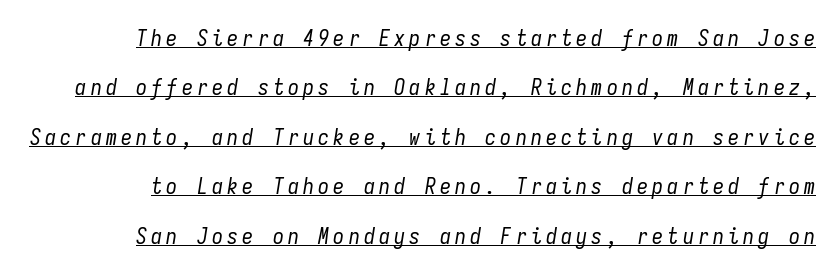
The image shows 22 px text type, italic (leaning right); set loose line spacing (2.25x), underlined.
